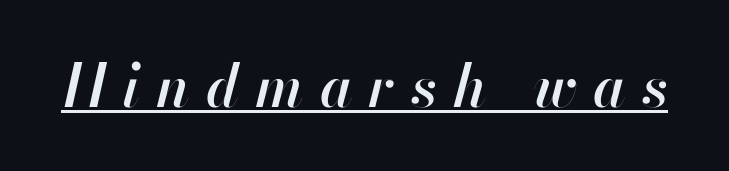
The image shows 59 px semibold type, italic (leaning right); set unusually wide letter spacing (+0.27 em), underlined; high stroke contrast and a small x-height.
